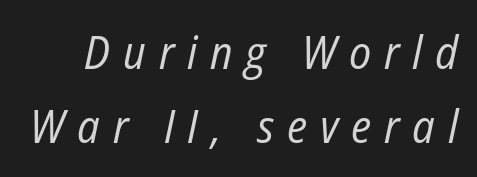
{"italic": "yes", "lean": "right", "slant_degrees": 12, "bold": "no", "weight": "regular", "width": "condensed", "stroke_contrast": "low", "x_height": "medium", "monospaced": "no", "underline": "no", "line_spacing": "normal", "line_spacing_ratio": 1.61, "letter_spacing": "wide", "letter_spacing_em": 0.28, "glyph_px": 46}
